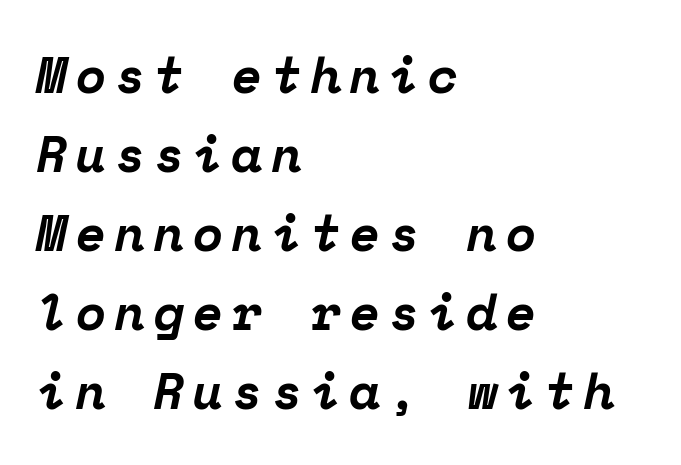
Q: Is the text bold? A: Yes.
Q: Is the text italic (slanted)? A: Yes, it leans right by about 12 degrees.
Q: Is the typeface a serif or a sans-serif typeface? A: Serif.
Q: Is the text underlined? A: No.
Q: How is the paragraph aligned? A: Left-aligned.
Q: Is the spacing between lines tight, normal or loose? A: Normal.
Q: Width (condensed, normal, or wide)? A: Normal.
Q: Stroke contrast? A: Low.
Q: x-height? A: Medium.
Q: Monospaced? A: Yes.
